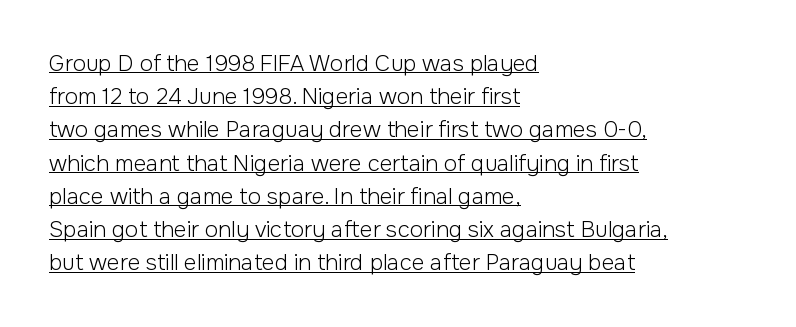
The image shows 22 px text type, upright; set left-aligned, normal line spacing (1.51x), normal letter spacing, underlined.
